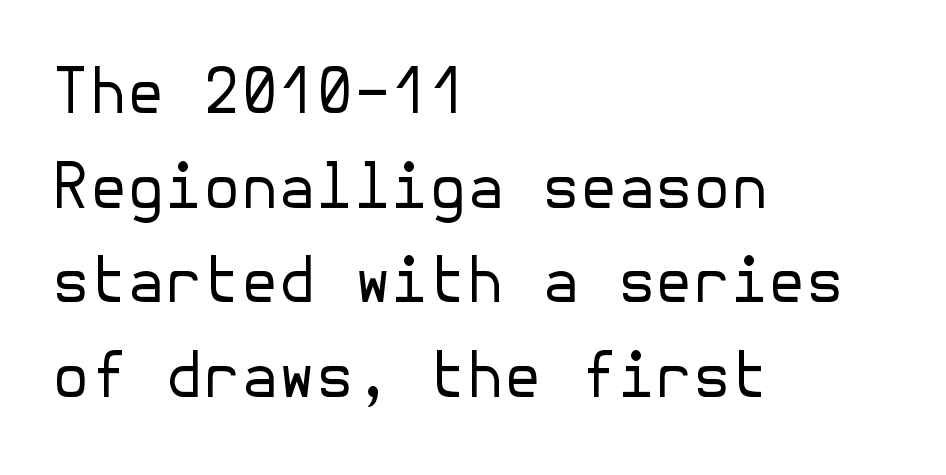
The image shows 61 px regular-weight sans-serif type, upright; set left-aligned, normal line spacing (1.55x), normal letter spacing, not underlined; low stroke contrast and a medium x-height.
